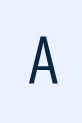
Q: Is the text bold? A: No.
Q: Is the text italic (slanted)? A: No, it is upright.
Q: Is the typeface a serif or a sans-serif typeface? A: Sans-serif.
Q: Is the text underlined? A: No.
Q: Is the spacing between letters normal or unusually wide? A: Unusually wide.
Q: Width (condensed, normal, or wide)? A: Condensed.
Q: Stroke contrast? A: Low.
Q: x-height? A: Medium.
Q: Monospaced? A: No.
